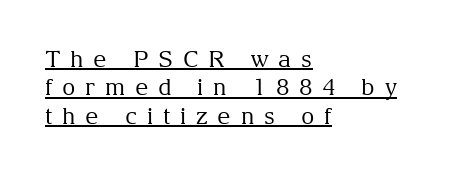
Underline: present. On a weight scale, this lands at 450 or below. Students, note that the glyphs here are deliberately spaced far apart. Posture: straight, roman, zero tilt.
